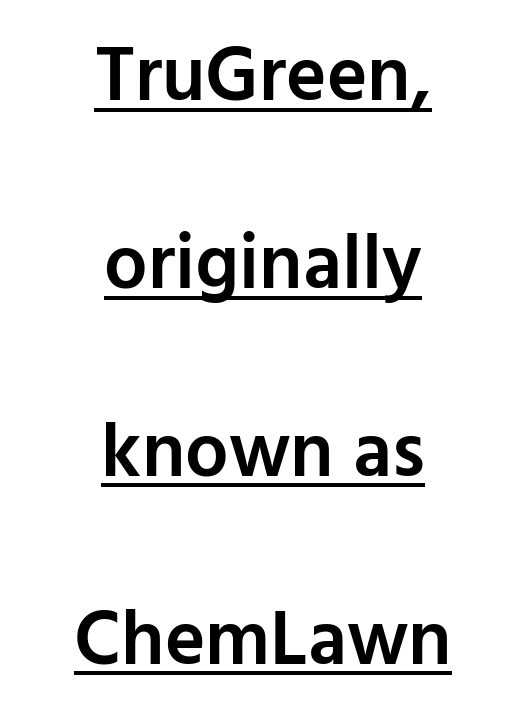
Does extra space separate the letters? No, they use regular spacing. What decoration does the sample have? An underline. Strokes here are thickened, but only to semibold level. I'd call this a sans setting — the letters go barefoot. No italicization has been applied; the sample stays upright.
